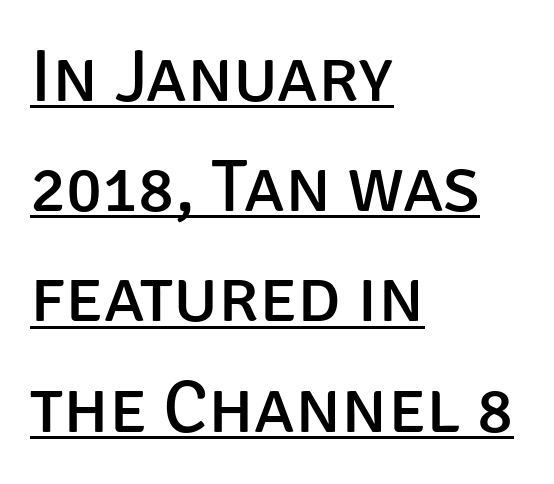
{"serif": "no", "italic": "no", "bold": "no", "weight": "regular", "width": "normal", "stroke_contrast": "low", "x_height": "large", "monospaced": "no", "underline": "yes", "align": "left", "line_spacing": "normal", "line_spacing_ratio": 1.47, "letter_spacing": "normal", "letter_spacing_em": 0.0, "glyph_px": 75}
